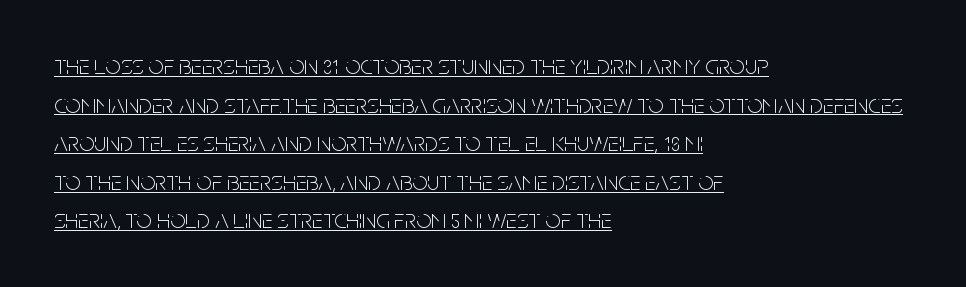
{"italic": "no", "bold": "no", "underline": "yes", "align": "left", "line_spacing": "normal", "line_spacing_ratio": 1.43, "letter_spacing": "normal", "letter_spacing_em": 0.0, "glyph_px": 27}
